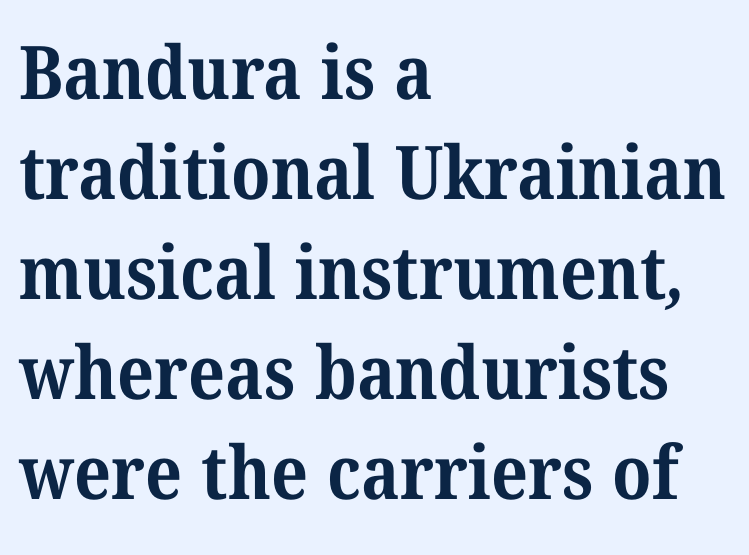
Q: Is the text bold? A: Yes.
Q: Is the typeface a serif or a sans-serif typeface? A: Serif.
Q: Is the text underlined? A: No.
Q: How is the paragraph aligned? A: Left-aligned.
Q: Is the spacing between letters normal or unusually wide? A: Normal.
Q: Is the spacing between lines tight, normal or loose? A: Normal.
Q: Width (condensed, normal, or wide)? A: Normal.
Q: Stroke contrast? A: Medium.
Q: x-height? A: Medium.
Q: Monospaced? A: No.
